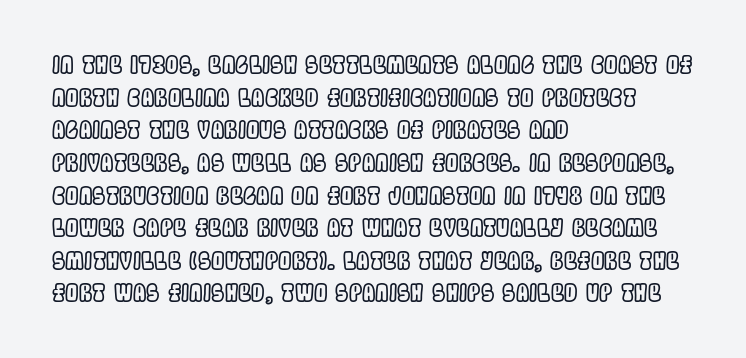
The vertical gap from one line to the next is medium. The rendering keeps characters at their native spacing. The axis of the letterforms is exactly vertical. Bare-footed words on every line. In CSS terms this would be text-align: left.
